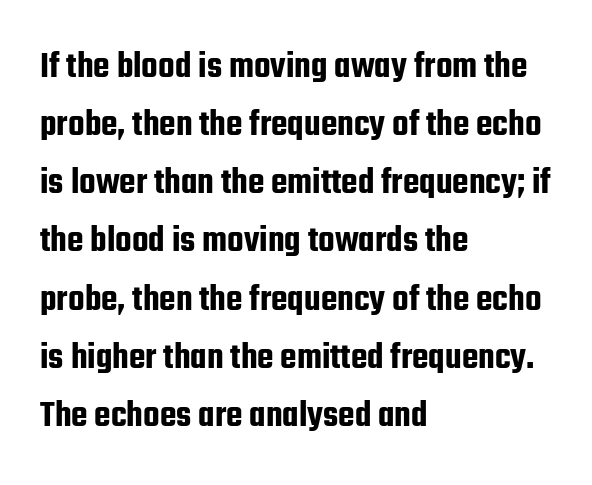
Between one letter and the next there's only the usual sliver of space. Honestly, there is no underline to notice here at all. This is sans-serif lettering, the kind often seen on screens and signage. Each new line begins a customary step beneath the previous one. The setting favours the left margin, as ordinary paragraphs usually do.
